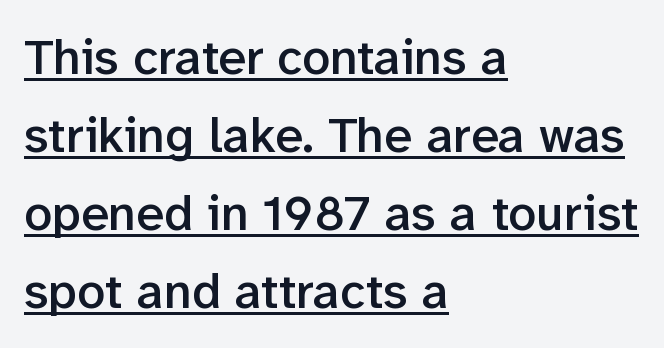
{"serif": "no", "italic": "no", "bold": "semi", "weight": "semibold", "width": "normal", "stroke_contrast": "low", "x_height": "medium", "monospaced": "no", "underline": "yes", "align": "left", "line_spacing": "normal", "line_spacing_ratio": 1.56, "letter_spacing": "normal", "letter_spacing_em": 0.0, "glyph_px": 50}
